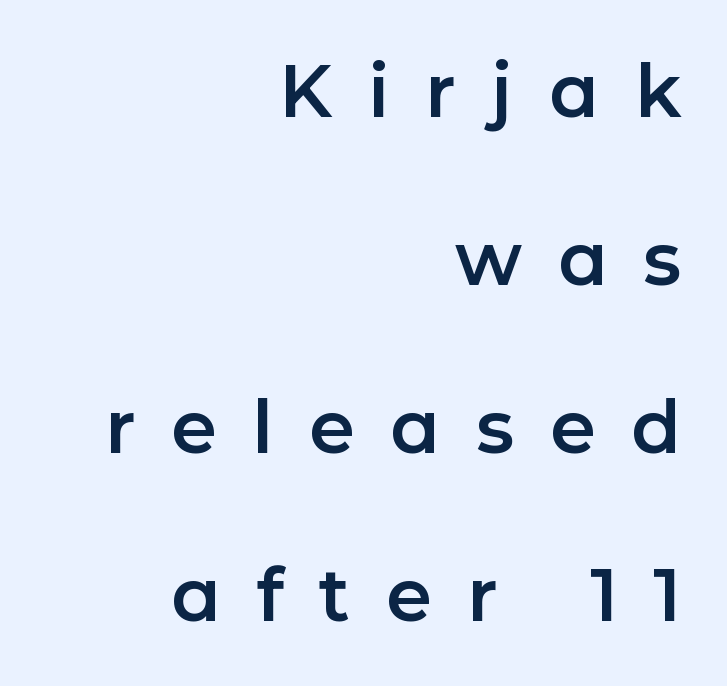
Tracking value appears strongly positive — letters spread wide. The specimen reads as upright at a glance. A clean baseline with only descenders dipping below it. Rows of type keep a wide berth in the vertical direction. Visually the block forms a straight wall on the right and a jagged coastline on the left.
